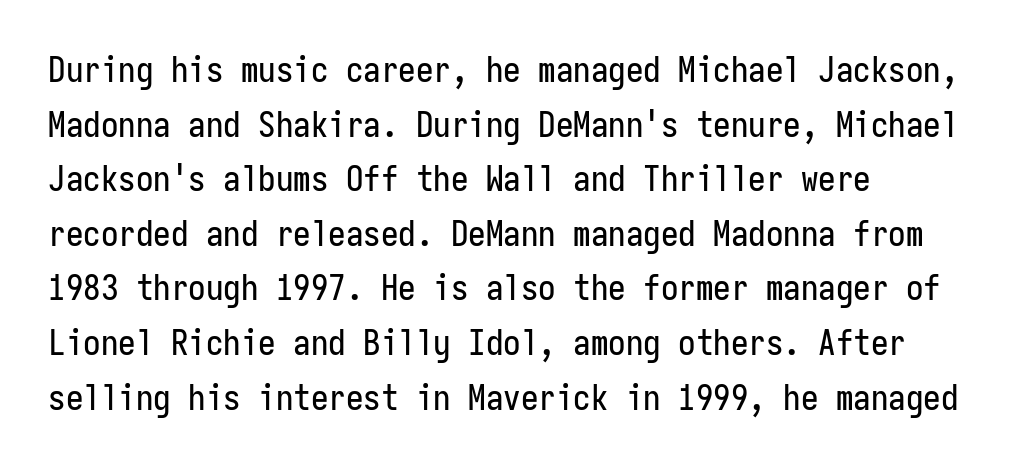
These lines are composed in type without serifs. The strip under each line holds only bare page. Does the leading feel generous? No, just average. Every character here occupies the same horizontal width, giving the sample a typewriter-like rhythm. The horizontal fit of the characters is conventional and even. The lettering holds an erect, upright posture throughout.
